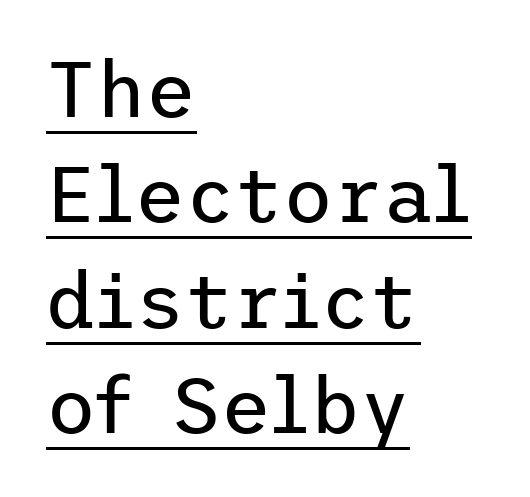
Underline: present. The passage shown is typeset with a sans-serif family. The paragraph has a hard left edge and a soft right edge. The weight would be labelled regular, book, light, or lighter still.
